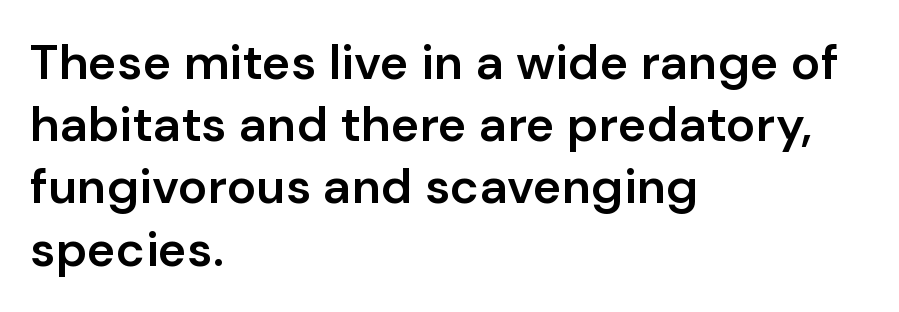
Q: Is the text bold? A: Semi-bold.
Q: Is the text italic (slanted)? A: No, it is upright.
Q: Is the typeface a serif or a sans-serif typeface? A: Sans-serif.
Q: Is the text underlined? A: No.
Q: How is the paragraph aligned? A: Left-aligned.
Q: Is the spacing between letters normal or unusually wide? A: Normal.
Q: Is the spacing between lines tight, normal or loose? A: Normal.
Q: Width (condensed, normal, or wide)? A: Normal.
Q: Stroke contrast? A: Low.
Q: x-height? A: Medium.
Q: Monospaced? A: No.
